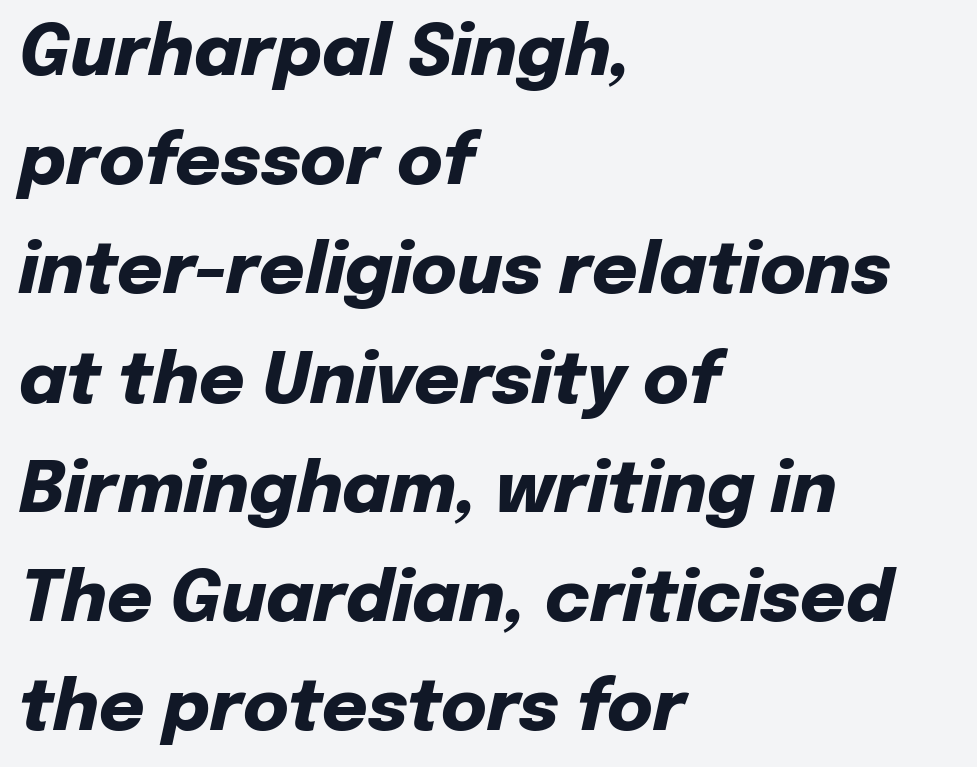
Between one letter and the next there's only the usual sliver of space. Vertical spacing — default. Chunky letters — that's bold for sure. Think of a printed novel: that variable character pitch is what you see here. The lines are quadded left. Quick note: underline off.
